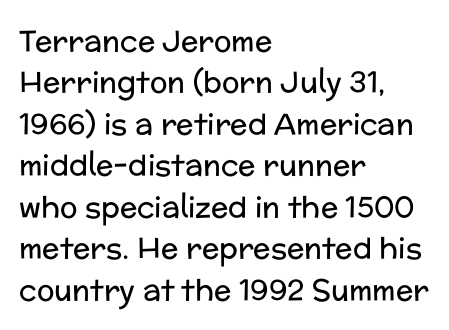
{"serif": "no", "italic": "no", "bold": "no", "weight": "regular", "width": "normal", "stroke_contrast": "low", "x_height": "medium", "monospaced": "no", "underline": "no", "align": "left", "line_spacing": "normal", "line_spacing_ratio": 1.43, "letter_spacing": "normal", "letter_spacing_em": 0.0, "glyph_px": 29}
